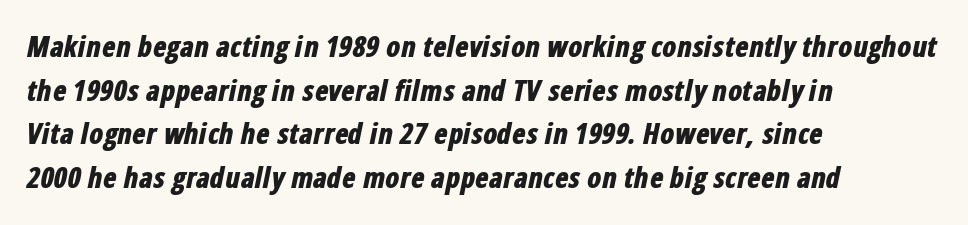
The image shows 28 px bold, condensed type, italic (leaning right); set left-aligned, normal line spacing (1.56x), normal letter spacing, not underlined; low stroke contrast and a medium x-height.
